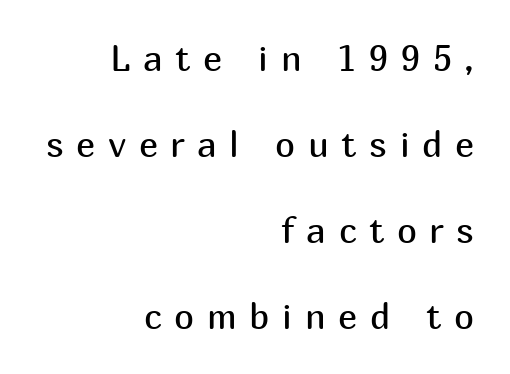
The face used here is proportionally spaced, like ordinary book or web type. This sample uses an upright cut, with every glyph sitting square on the baseline. No heavy texture on the line: the type isn't bold. Glyph-to-glyph distance is far greater than everyday printed text.
